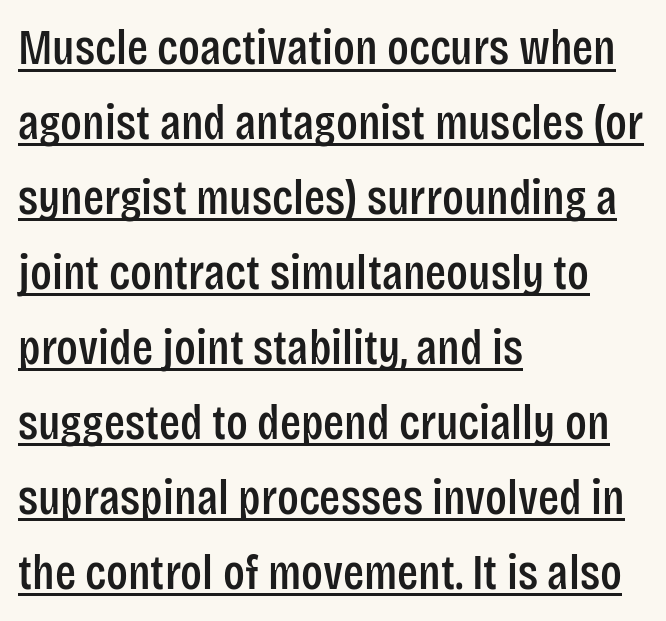
Is the letter spacing exaggerated? No — it looks like the ordinary default. The text was rendered using a sans face with plain stroke endings. Do the characters align in a grid? No, the font is proportional. The lettering holds an erect, upright posture throughout. Horizontally, the lines are justified to the leading edge only. A rule runs beneath these lines of type.
